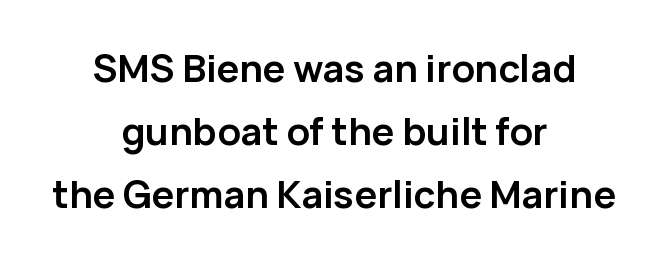
A sans-serif font was chosen for this passage. The typography opts for an upright posture over an oblique one. This rendering leaves character spacing at its baseline value. Descender tails drop into unmarked territory.
